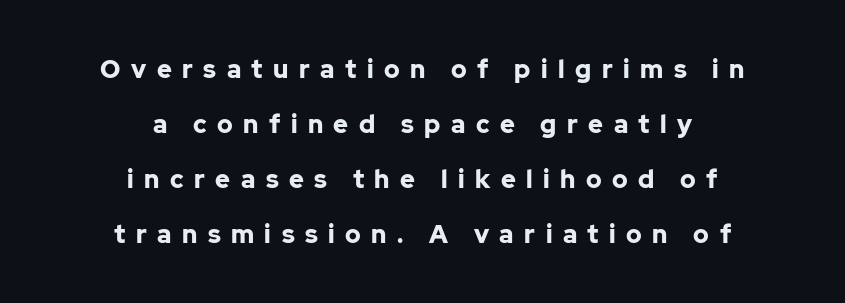
{"italic": "no", "bold": "yes", "underline": "no", "align": "center", "line_spacing": "loose", "line_spacing_ratio": 2.2, "letter_spacing": "wide", "letter_spacing_em": 0.42, "glyph_px": 25}
